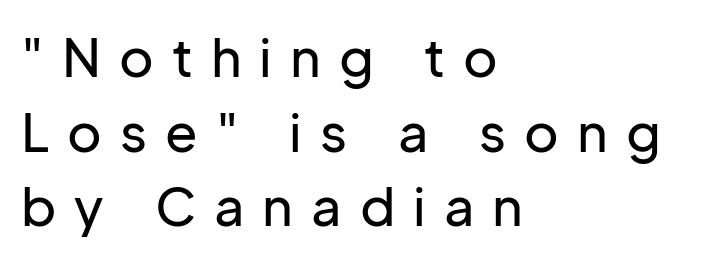
The image shows 53 px sans-serif type, upright; set left-aligned, normal line spacing (1.41x), unusually wide letter spacing (+0.34 em), not underlined; low stroke contrast and a medium x-height.
